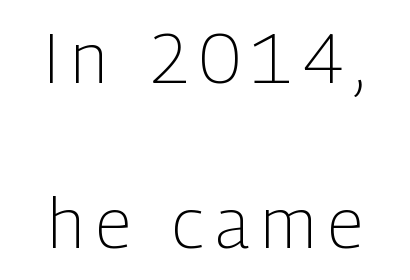
Q: Is the text bold? A: No.
Q: Is the text italic (slanted)? A: No, it is upright.
Q: Is the typeface a serif or a sans-serif typeface? A: Sans-serif.
Q: Is the text underlined? A: No.
Q: How is the paragraph aligned? A: Centered.
Q: Is the spacing between lines tight, normal or loose? A: Loose.
Q: Width (condensed, normal, or wide)? A: Condensed.
Q: Stroke contrast? A: Low.
Q: x-height? A: Medium.
Q: Monospaced? A: No.
